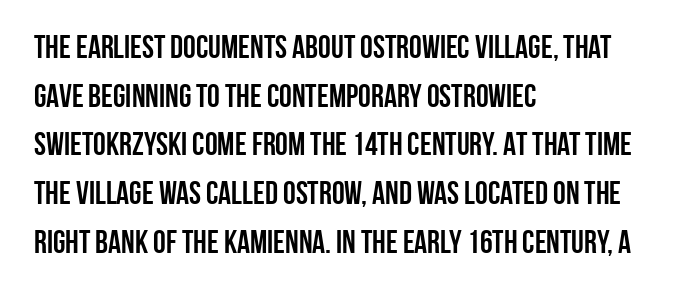
{"serif": "no", "italic": "no", "bold": "yes", "weight": "semibold", "width": "condensed", "stroke_contrast": "low", "x_height": "large", "monospaced": "no", "underline": "no", "align": "left", "line_spacing": "normal", "line_spacing_ratio": 1.52, "letter_spacing": "normal", "letter_spacing_em": 0.0, "glyph_px": 32}
